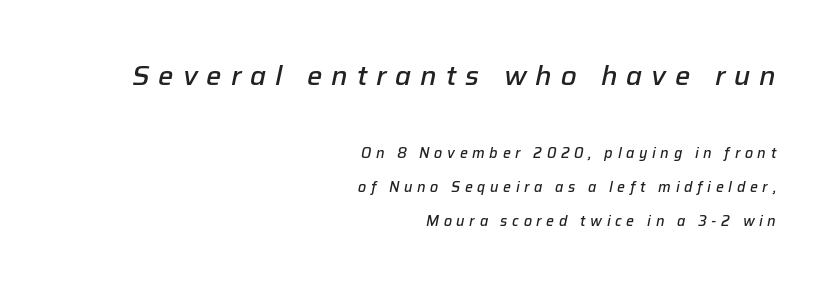
Visually the block forms a straight wall on the right and a jagged coastline on the left. In terms of leading, this rendering errs on the spacious side. Stems and bowls a touch heavier than normal — semibold. The first block has been scaled up relative to the second. Type without underlining.
